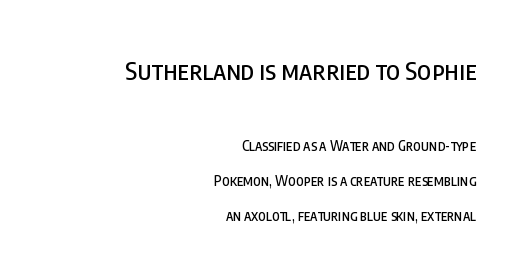
A typesetter would call this zero additional tracking. Successive baselines arrive slowly, with a big drop between each. Do the letters lean? They stand straight. All the whitespace from short lines collects on the left.
